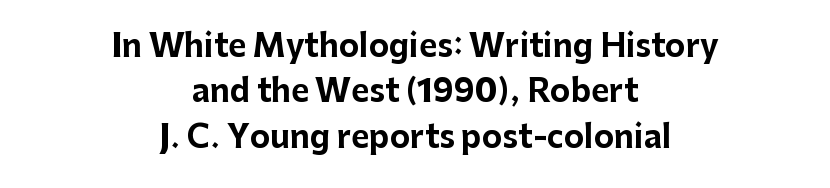
This sample uses an upright cut, with every glyph sitting square on the baseline. Line spacing here is normal. The string is rendered with underlining switched off. Caption: standard tracking, unaltered. Leftover space on each line is divided equally before and after the words. The font family rendered here belongs to the sans-serif group.
